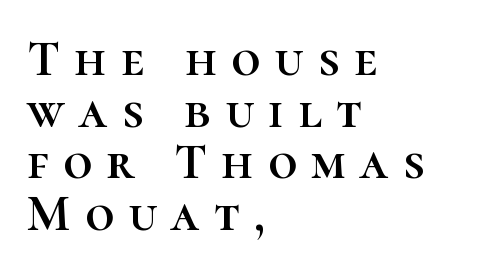
The image shows 51 px text type, upright; set left-aligned, tight line spacing (1.01x), unusually wide letter spacing (+0.28 em), not underlined; high stroke contrast and a medium x-height.
